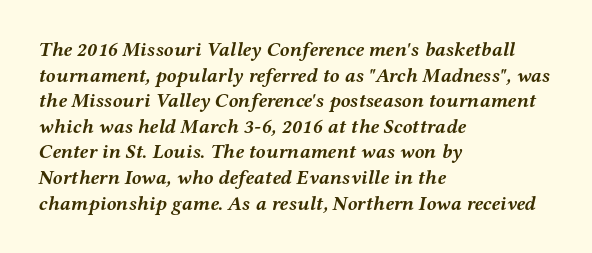
Any mark beneath the type? The region is blank. The axis of the letterforms is tilted away from vertical. Default kerning and tracking; the words read as compact shapes. Evenly set lines give the paragraph a standard silhouette. A dark, heavy texture on the line: the type is bold. Visually the block forms a straight wall on the left and a jagged coastline on the right.
